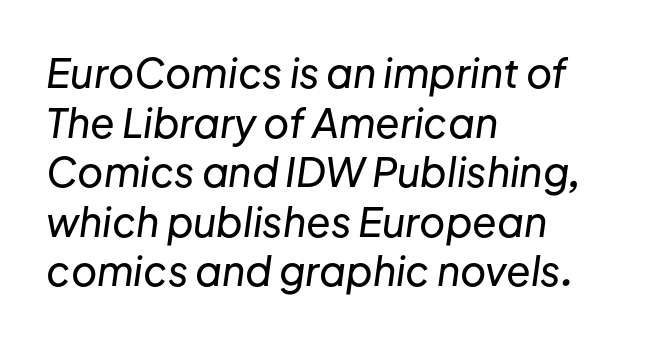
Is the type slanted? Yes — the strokes lean at a clear angle. Any mark beneath the type? The region is blank. These lines keep a tight, regular rhythm from letter to letter. These lines are set flush left with a ragged right edge.
